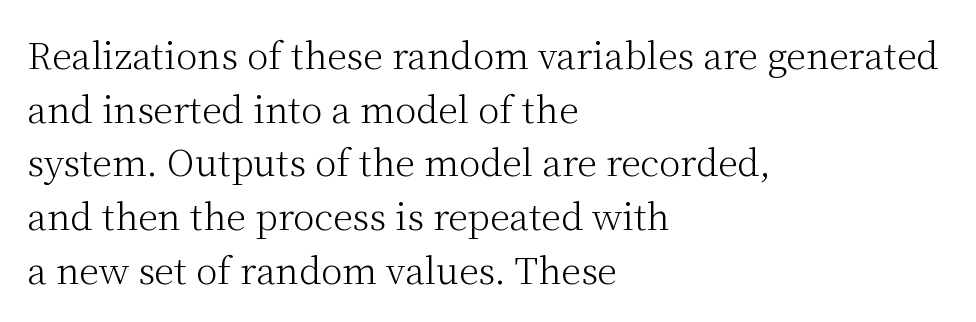
Q: Is the text bold? A: No.
Q: Is the text italic (slanted)? A: No, it is upright.
Q: Is the typeface a serif or a sans-serif typeface? A: Serif.
Q: Is the text underlined? A: No.
Q: How is the paragraph aligned? A: Left-aligned.
Q: Is the spacing between letters normal or unusually wide? A: Normal.
Q: Is the spacing between lines tight, normal or loose? A: Normal.
Q: Width (condensed, normal, or wide)? A: Normal.
Q: Stroke contrast? A: Medium.
Q: x-height? A: Medium.
Q: Monospaced? A: No.
